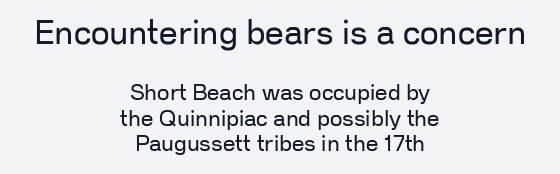
No extra tracking has been applied to these lines. The typesetter chose a symmetrical, centered arrangement here. Words float on clear page, feet unadorned. Every stem runs plumb, perpendicular to the baseline. Character widths vary here, with narrow letters taking less room than wide ones.
